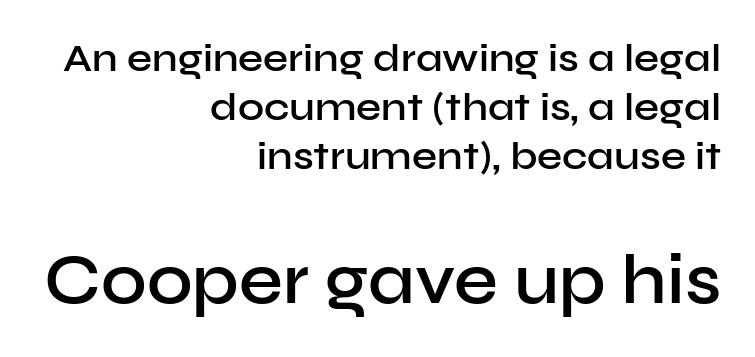
{"serif": "no", "italic": "no", "bold": "semi", "weight": "semibold", "width": "normal", "stroke_contrast": "low", "x_height": "medium", "monospaced": "no", "underline": "no", "align": "right", "line_spacing_ratio": 1.23, "letter_spacing": "normal", "letter_spacing_em": 0.0, "larger_block": "second", "size_ratio": 1.75, "glyph_px": 70}
